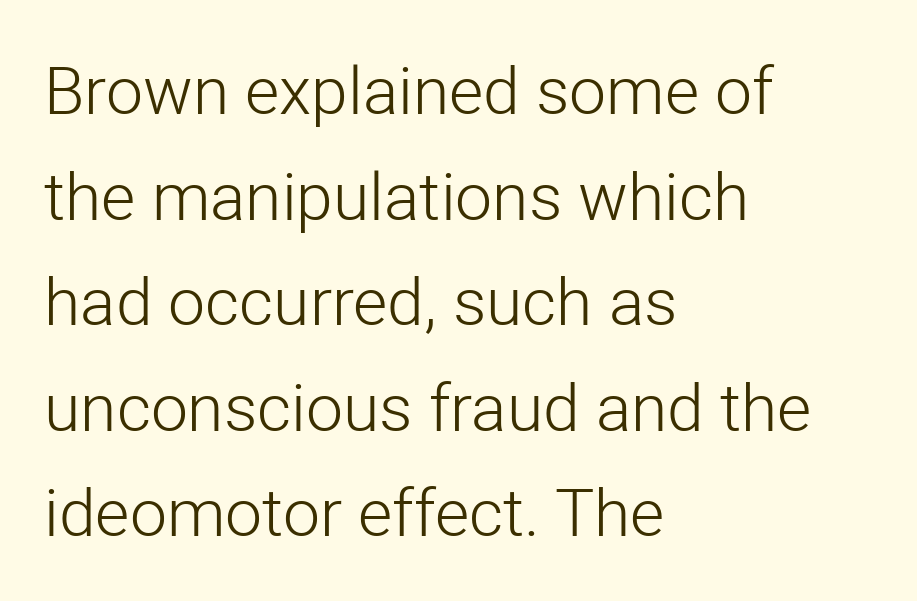
{"serif": "no", "italic": "no", "bold": "no", "weight": "light", "width": "normal", "stroke_contrast": "low", "x_height": "medium", "monospaced": "no", "underline": "no", "align": "left", "line_spacing": "normal", "line_spacing_ratio": 1.6, "letter_spacing": "normal", "letter_spacing_em": 0.0, "glyph_px": 66}
